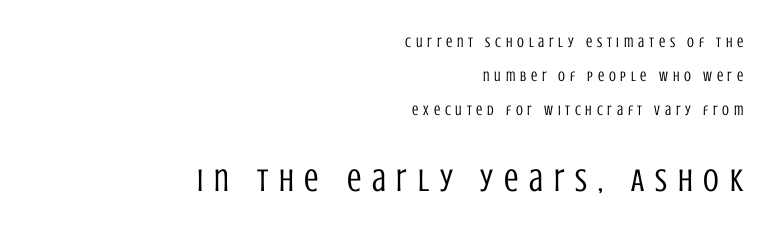
The image shows 32 px regular-weight, condensed sans-serif type, upright; set right-aligned, loose line spacing (2.43x), unusually wide letter spacing (+0.34 em), not underlined; the second (bottom) block is 2.29x larger; low stroke contrast and a large x-height.
